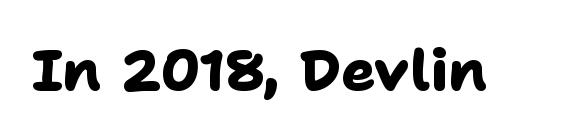
Q: Is the text bold? A: Yes.
Q: Is the typeface a serif or a sans-serif typeface? A: Sans-serif.
Q: Is the text underlined? A: No.
Q: Is the spacing between letters normal or unusually wide? A: Normal.
Q: Width (condensed, normal, or wide)? A: Normal.
Q: Stroke contrast? A: Low.
Q: x-height? A: Medium.
Q: Monospaced? A: No.
